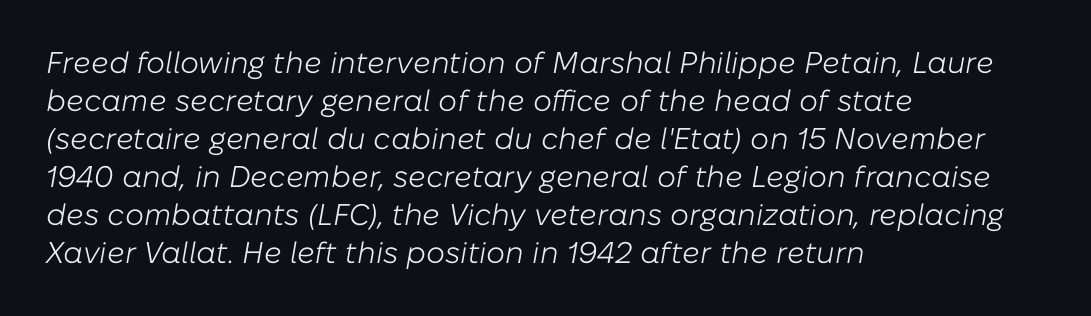
The gaps between neighbouring characters are ordinary and unremarkable. The specimen reads as italic at a glance. The letters look calm and open, with moderate or lighter stems. A typesetter would call this proportional, since set widths differ per character. Compared with typical paragraphs, the rows here are spaced about the same.
